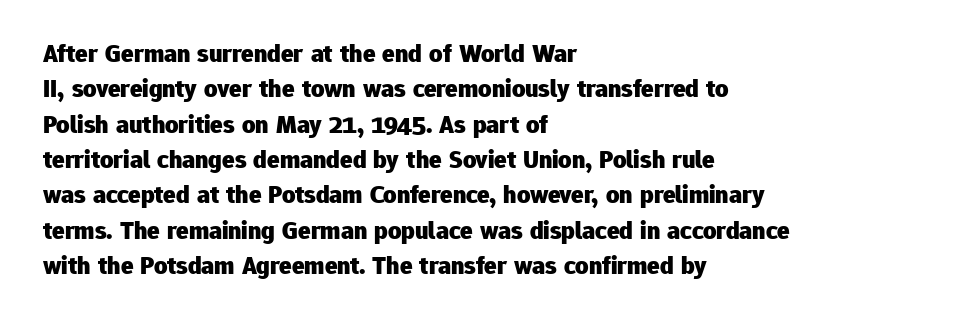
Normally led — the rows are evenly, conventionally spaced. A roman cut, with each character standing at attention. The gaps between neighbouring characters are ordinary and unremarkable. The words here are not underlined. Left-aligned paragraph, ragged on the right. The typesetting leans heavy: a genuine bold.
